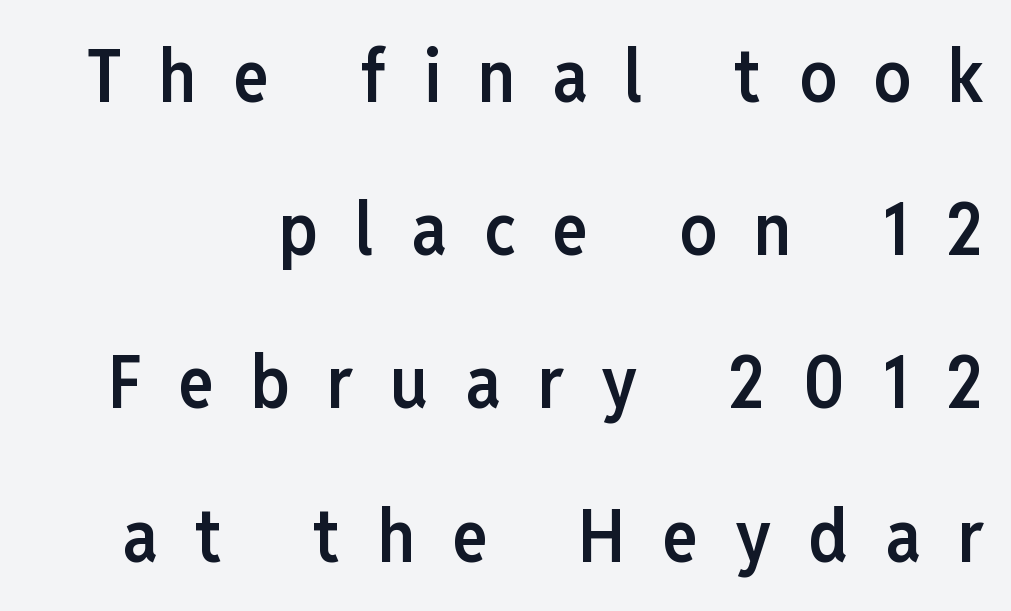
The image shows 74 px semibold, condensed sans-serif type, upright; set loose line spacing (2.07x), unusually wide letter spacing (+0.5 em), not underlined; low stroke contrast and a medium x-height.
